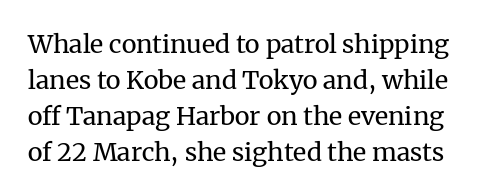
Q: Is the text bold? A: No.
Q: Is the text italic (slanted)? A: No, it is upright.
Q: Is the text underlined? A: No.
Q: Is the spacing between letters normal or unusually wide? A: Normal.
Q: Is the spacing between lines tight, normal or loose? A: Normal.
